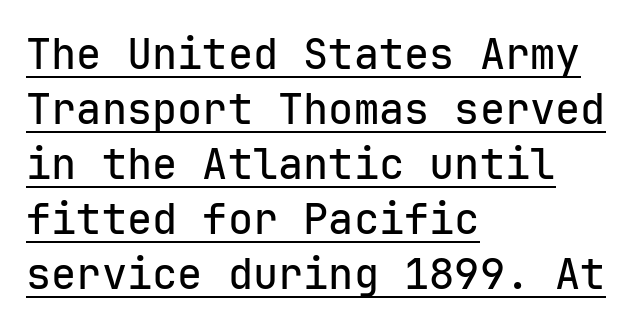
{"serif": "no", "italic": "no", "width": "normal", "stroke_contrast": "low", "x_height": "medium", "monospaced": "yes", "underline": "yes", "align": "left", "line_spacing": "normal", "line_spacing_ratio": 1.31, "letter_spacing": "normal", "letter_spacing_em": 0.0, "glyph_px": 42}
